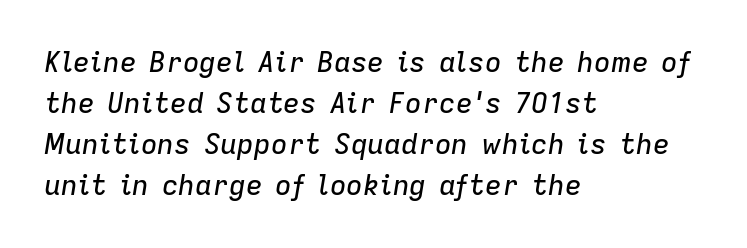
The image shows 28 px text type, italic (leaning right); set left-aligned, normal line spacing (1.47x), normal letter spacing, not underlined; low stroke contrast and a medium x-height.
